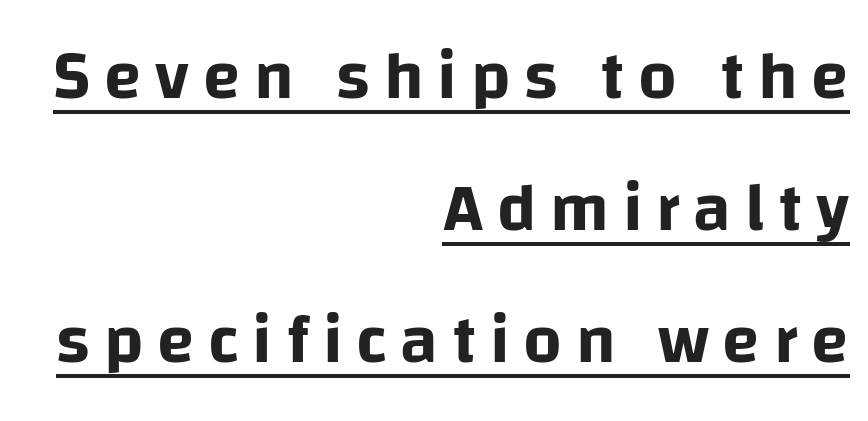
Q: Is the text italic (slanted)? A: No, it is upright.
Q: Is the typeface a serif or a sans-serif typeface? A: Sans-serif.
Q: Is the text underlined? A: Yes.
Q: How is the paragraph aligned? A: Right-aligned.
Q: Is the spacing between letters normal or unusually wide? A: Unusually wide.
Q: Is the spacing between lines tight, normal or loose? A: Loose.
Q: Width (condensed, normal, or wide)? A: Normal.
Q: Stroke contrast? A: Low.
Q: x-height? A: Large.
Q: Monospaced? A: No.
